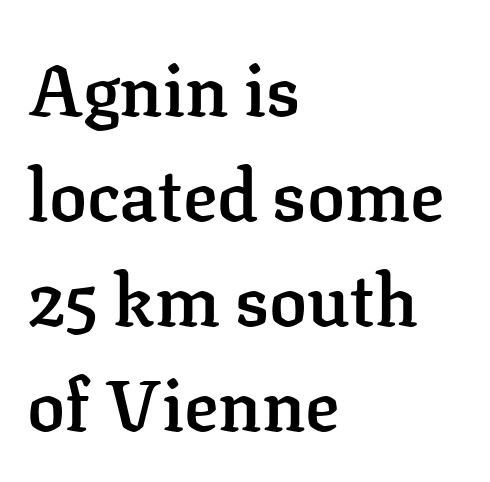
The rendering shows small feet on the letterforms — a serif design. No word sits above an underline. The compositor pushed each line to the left boundary. The gaps between neighbouring characters are ordinary and unremarkable. The passage shown stacks its lines at a standard gap. Character widths vary here, with narrow letters taking less room than wide ones.
